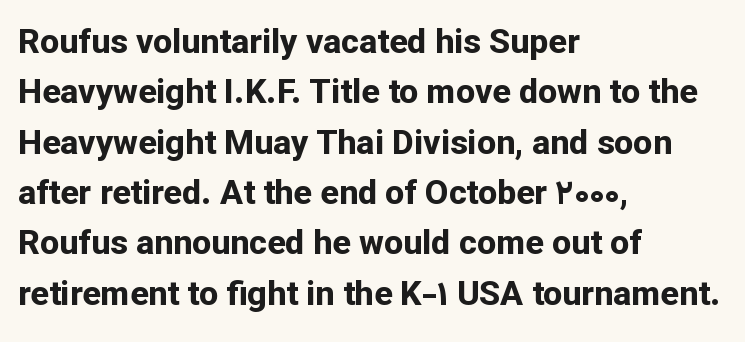
{"serif": "no", "italic": "no", "bold": "yes", "weight": "bold", "width": "normal", "stroke_contrast": "low", "x_height": "medium", "monospaced": "no", "underline": "no", "align": "left", "line_spacing": "normal", "line_spacing_ratio": 1.48, "letter_spacing": "normal", "letter_spacing_em": 0.0, "glyph_px": 34}
